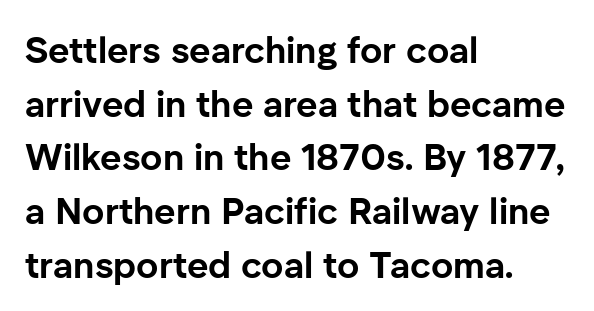
You can tell from the bare stems that sans-serif type was used. Italic: no, the glyphs are upright roman. A dark, heavy texture on the line: the type is bold. Think of a printed novel: that variable character pitch is what you see here. Notice how the passage keeps a crisp vertical edge on the left only. Honestly, the letter spacing is just normal — you wouldn't notice it.
